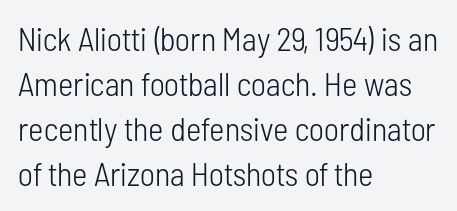
The image shows 33 px light, condensed sans-serif type, upright; set left-aligned, normal line spacing (1.36x), normal letter spacing, not underlined; low stroke contrast and a medium x-height.
